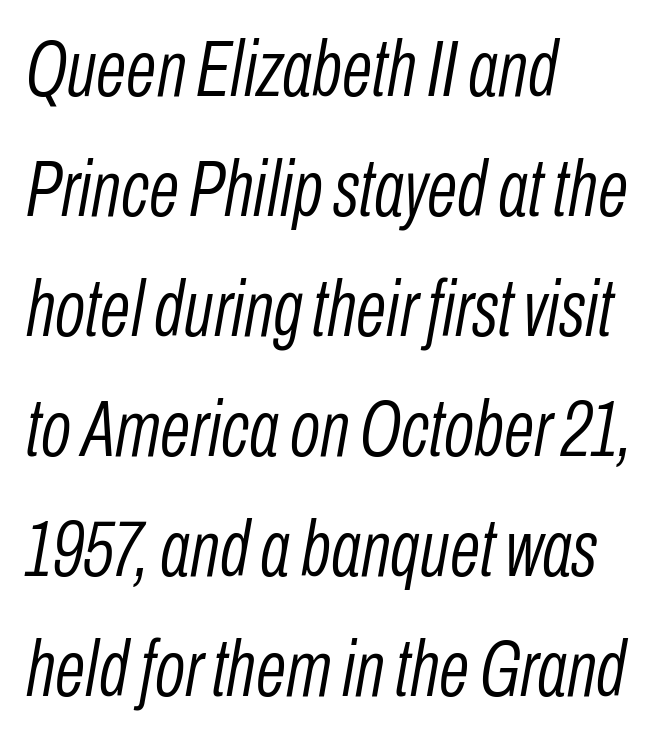
{"italic": "yes", "lean": "right", "slant_degrees": 10, "bold": "no", "weight": "light", "width": "condensed", "stroke_contrast": "low", "x_height": "medium", "monospaced": "no", "underline": "no", "align": "left", "line_spacing": "normal", "line_spacing_ratio": 1.52, "letter_spacing": "normal", "letter_spacing_em": 0.0, "glyph_px": 79}
